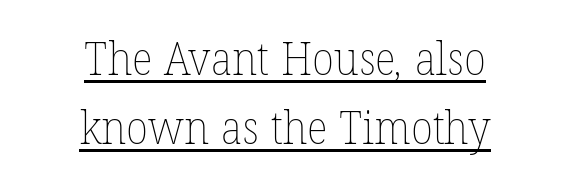
Q: Is the text bold? A: No.
Q: Is the text underlined? A: Yes.
Q: How is the paragraph aligned? A: Centered.
Q: Is the spacing between letters normal or unusually wide? A: Normal.
Q: Is the spacing between lines tight, normal or loose? A: Normal.
Q: Width (condensed, normal, or wide)? A: Normal.
Q: Stroke contrast? A: Low.
Q: x-height? A: Medium.
Q: Monospaced? A: No.
